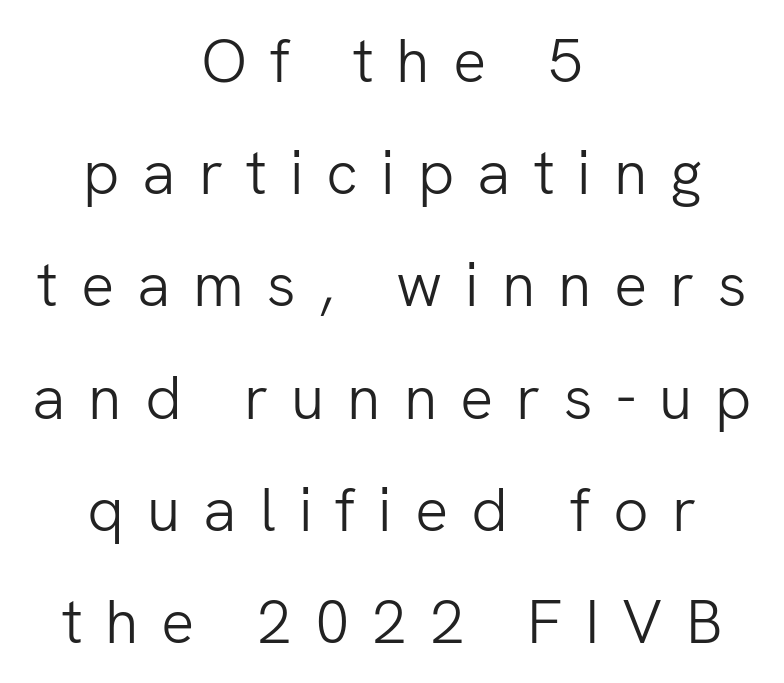
Q: Is the text bold? A: No.
Q: Is the text italic (slanted)? A: No, it is upright.
Q: Is the typeface a serif or a sans-serif typeface? A: Sans-serif.
Q: Is the text underlined? A: No.
Q: How is the paragraph aligned? A: Centered.
Q: Is the spacing between letters normal or unusually wide? A: Unusually wide.
Q: Width (condensed, normal, or wide)? A: Normal.
Q: Stroke contrast? A: Low.
Q: x-height? A: Medium.
Q: Monospaced? A: No.
